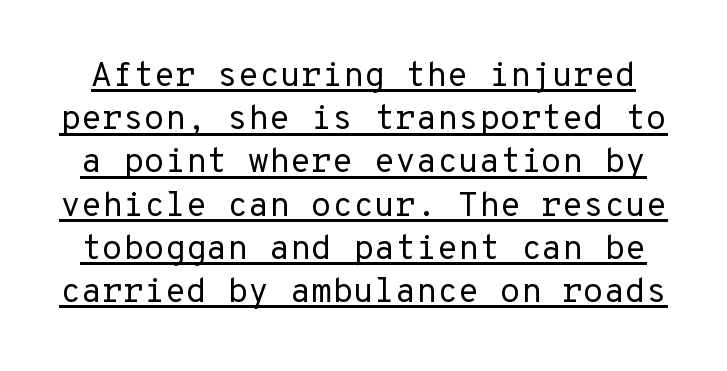
The image shows 34 px regular-weight sans-serif type, upright, monospaced; set normal line spacing (1.27x), normal letter spacing, underlined; low stroke contrast and a medium x-height.
